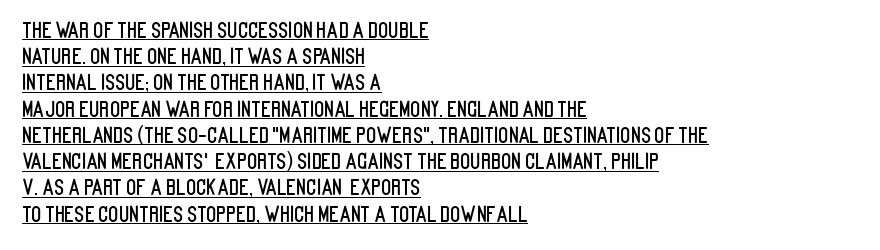
The image shows 21 px text type, upright; set left-aligned, normal line spacing (1.25x), normal letter spacing, underlined.
